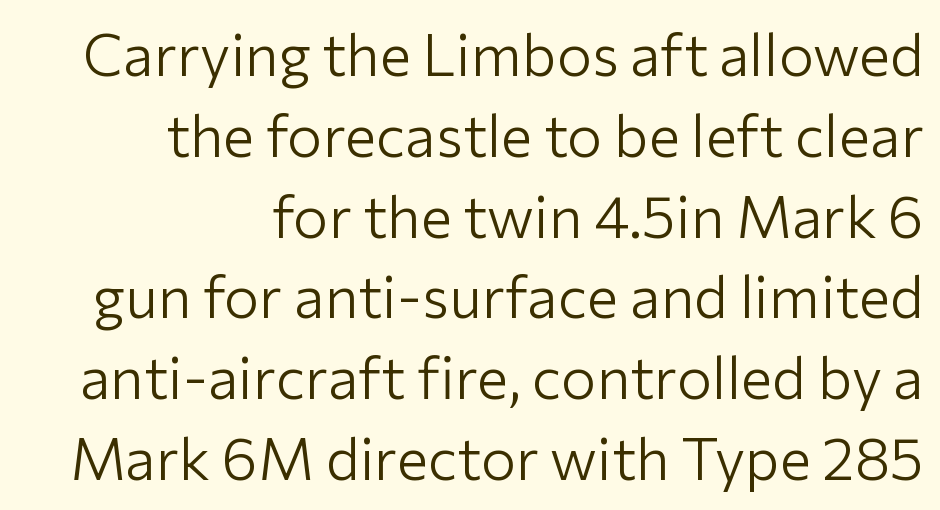
Q: Is the text bold? A: No.
Q: Is the text italic (slanted)? A: No, it is upright.
Q: Is the typeface a serif or a sans-serif typeface? A: Sans-serif.
Q: Is the text underlined? A: No.
Q: How is the paragraph aligned? A: Right-aligned.
Q: Is the spacing between letters normal or unusually wide? A: Normal.
Q: Is the spacing between lines tight, normal or loose? A: Normal.
Q: Width (condensed, normal, or wide)? A: Normal.
Q: Stroke contrast? A: Low.
Q: x-height? A: Medium.
Q: Monospaced? A: No.
